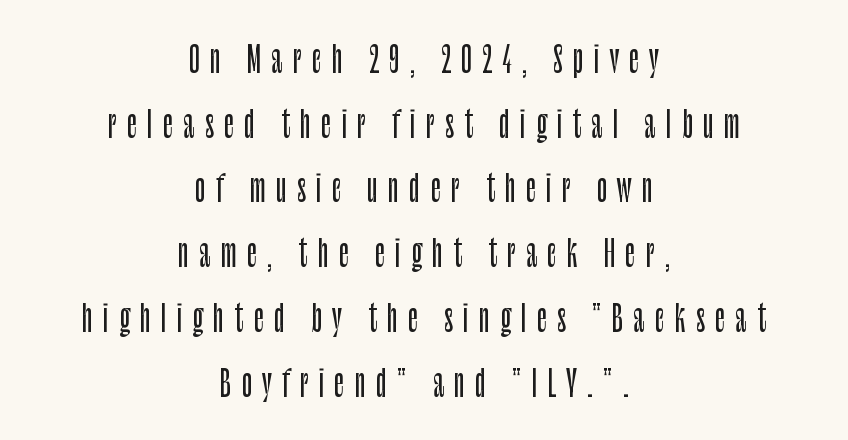
Italic? Not at all — the glyphs are vertical. Look at the bottom of the vertical strokes: they stop flat, with no serifs. Check the space under the baseline: it is left empty. Looks like regular typesetting: each glyph gets only the width it needs.
